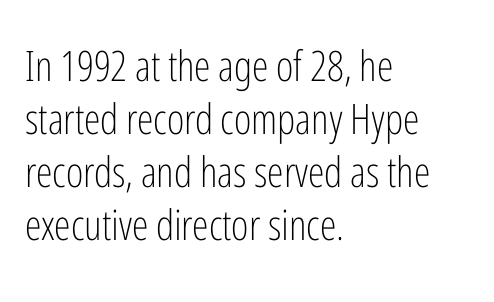
The typesetting does not lean heavy: it is not bold. These lines sit exactly where default settings would place them. Each letter keeps its own natural width here, so spacing adapts to shape. Compared with typical body copy, the letter spacing here is the same. Characters remain perfectly vertical along every line. Nothing sits at the stroke ends, so this counts as sans-serif.
